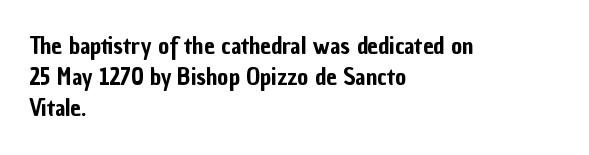
{"italic": "no", "underline": "no", "align": "left", "line_spacing": "normal", "line_spacing_ratio": 1.3, "letter_spacing": "normal", "letter_spacing_em": 0.0, "glyph_px": 24}
